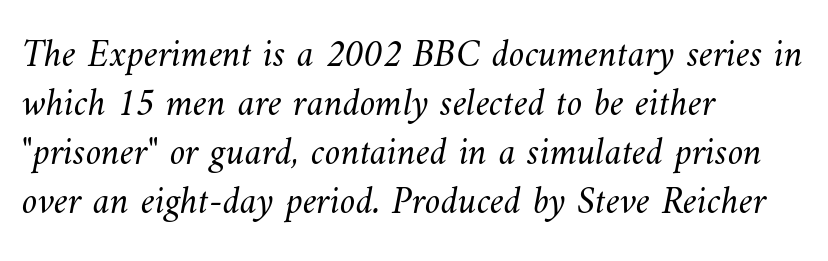
Q: Is the text bold? A: No.
Q: Is the text underlined? A: No.
Q: How is the paragraph aligned? A: Left-aligned.
Q: Is the spacing between letters normal or unusually wide? A: Normal.
Q: Is the spacing between lines tight, normal or loose? A: Normal.
Q: Width (condensed, normal, or wide)? A: Normal.
Q: Stroke contrast? A: Medium.
Q: x-height? A: Small.
Q: Monospaced? A: No.
